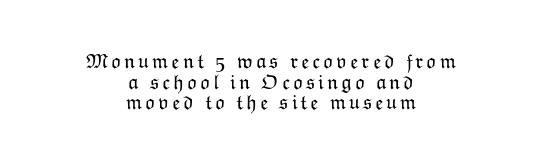
Q: Is the text bold? A: No.
Q: Is the text italic (slanted)? A: No, it is upright.
Q: Is the text underlined? A: No.
Q: How is the paragraph aligned? A: Centered.
Q: Is the spacing between lines tight, normal or loose? A: Tight.
